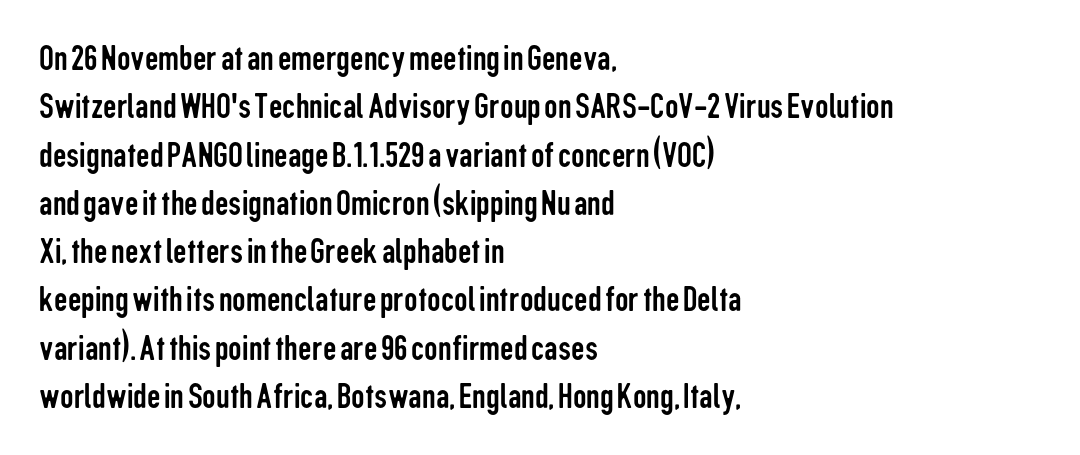
Horizontal bands of white between lines are of average thickness. The designer went with a sans here, leaving each stem footless. These lines are rendered in a variable-pitch font. If you drew a ruler down the left edge, every line would touch it. No italicization has been applied; the sample stays upright. The passage shown is not underscored anywhere.
